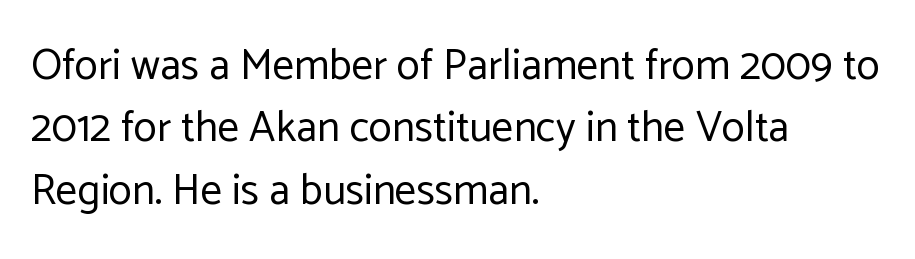
Q: Is the text bold? A: No.
Q: Is the text italic (slanted)? A: No, it is upright.
Q: Is the typeface a serif or a sans-serif typeface? A: Sans-serif.
Q: Is the text underlined? A: No.
Q: How is the paragraph aligned? A: Left-aligned.
Q: Is the spacing between letters normal or unusually wide? A: Normal.
Q: Is the spacing between lines tight, normal or loose? A: Normal.
Q: Width (condensed, normal, or wide)? A: Normal.
Q: Stroke contrast? A: Low.
Q: x-height? A: Medium.
Q: Monospaced? A: No.
